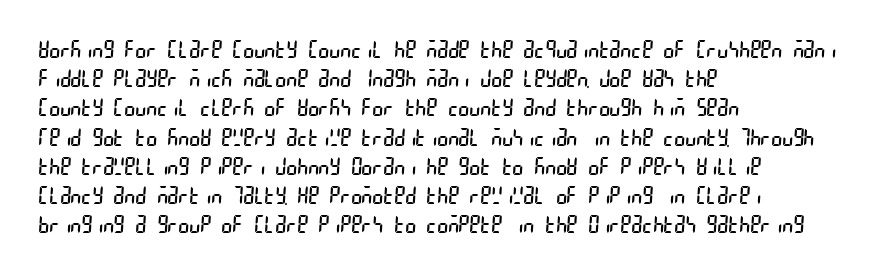
{"bold": "no", "underline": "no", "align": "left", "line_spacing": "normal", "line_spacing_ratio": 1.27, "letter_spacing": "normal", "letter_spacing_em": 0.0, "glyph_px": 23}
